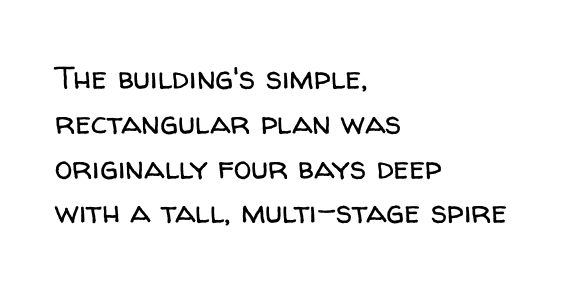
The image shows 32 px regular-weight sans-serif type, upright; set left-aligned, normal line spacing (1.4x), normal letter spacing, not underlined; low stroke contrast and a medium x-height.
